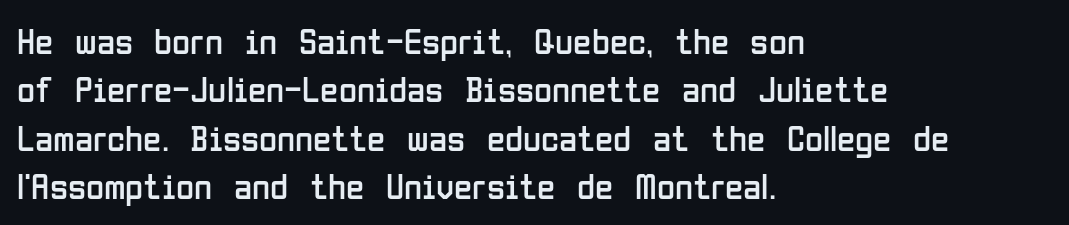
{"serif": "no", "italic": "no", "bold": "no", "weight": "regular", "width": "condensed", "stroke_contrast": "low", "x_height": "medium", "monospaced": "no", "underline": "no", "align": "left", "line_spacing": "normal", "line_spacing_ratio": 1.31, "letter_spacing": "normal", "letter_spacing_em": 0.0, "glyph_px": 37}
